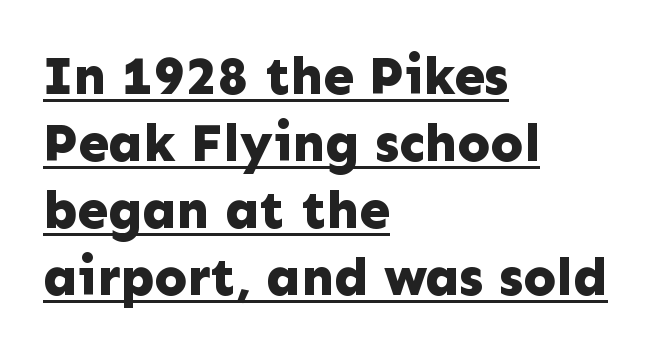
Q: Is the text bold? A: Yes.
Q: Is the text italic (slanted)? A: No, it is upright.
Q: Is the typeface a serif or a sans-serif typeface? A: Sans-serif.
Q: Is the text underlined? A: Yes.
Q: How is the paragraph aligned? A: Left-aligned.
Q: Is the spacing between letters normal or unusually wide? A: Normal.
Q: Width (condensed, normal, or wide)? A: Normal.
Q: Stroke contrast? A: Low.
Q: x-height? A: Medium.
Q: Monospaced? A: No.
